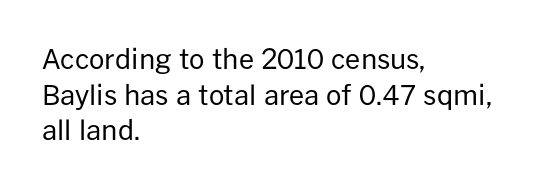
Q: Is the text bold? A: No.
Q: Is the text italic (slanted)? A: No, it is upright.
Q: Is the text underlined? A: No.
Q: How is the paragraph aligned? A: Left-aligned.
Q: Is the spacing between letters normal or unusually wide? A: Normal.
Q: Is the spacing between lines tight, normal or loose? A: Normal.
